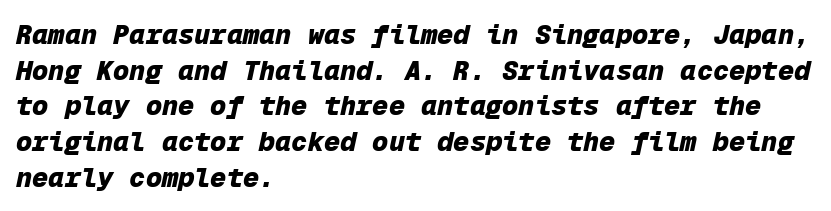
The image shows 27 px bold type, italic (leaning right); set left-aligned, normal line spacing (1.32x), normal letter spacing, not underlined.
